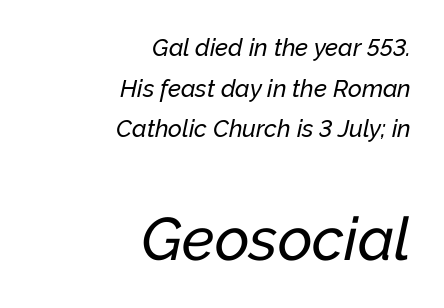
The line texture is even and compact thanks to regular tracking. Slanted lettering throughout. The letters advance in unequal steps, a hallmark of proportional type. Summary of vertical rhythm: regular, with standard interline spacing. Size hierarchy here favors the trailing block over the leading one. Line ends are locked; line starts wander.
